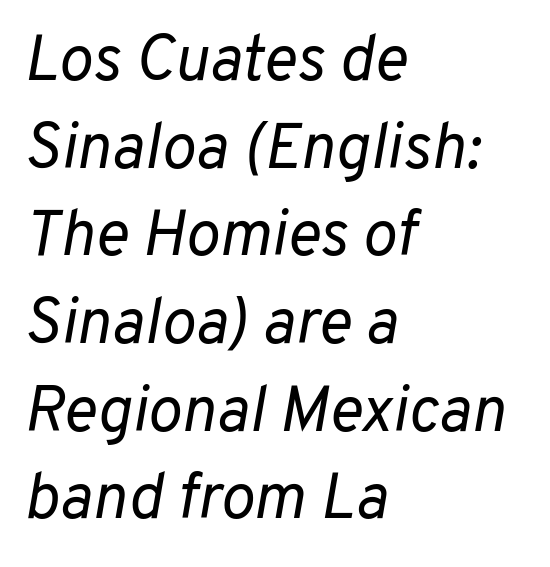
The image shows 64 px regular-weight type, italic (leaning right); set left-aligned, normal line spacing (1.37x), normal letter spacing, not underlined; low stroke contrast and a medium x-height.
